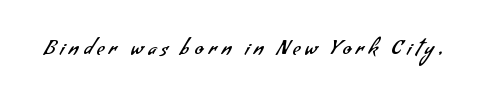
The image shows 20 px text type; set unusually wide letter spacing (+0.25 em), not underlined.
